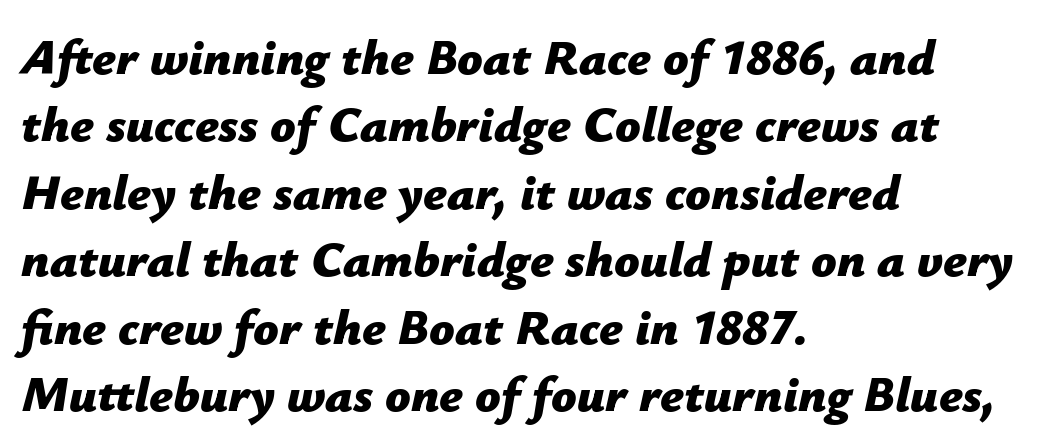
Q: Is the text bold? A: Yes.
Q: Is the text italic (slanted)? A: Yes, it leans right by about 12 degrees.
Q: Is the text underlined? A: No.
Q: How is the paragraph aligned? A: Left-aligned.
Q: Is the spacing between letters normal or unusually wide? A: Normal.
Q: Is the spacing between lines tight, normal or loose? A: Normal.
Q: Width (condensed, normal, or wide)? A: Normal.
Q: Stroke contrast? A: Low.
Q: x-height? A: Medium.
Q: Monospaced? A: No.
